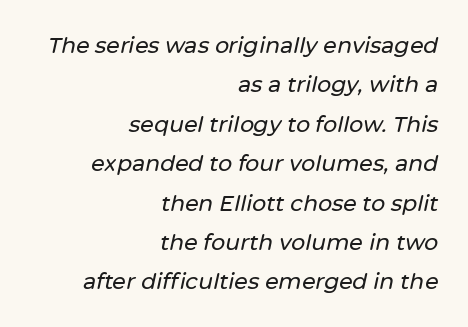
{"italic": "yes", "lean": "right", "slant_degrees": 12, "underline": "no", "align": "right", "line_spacing_ratio": 1.79, "letter_spacing": "normal", "letter_spacing_em": 0.0, "glyph_px": 22}
